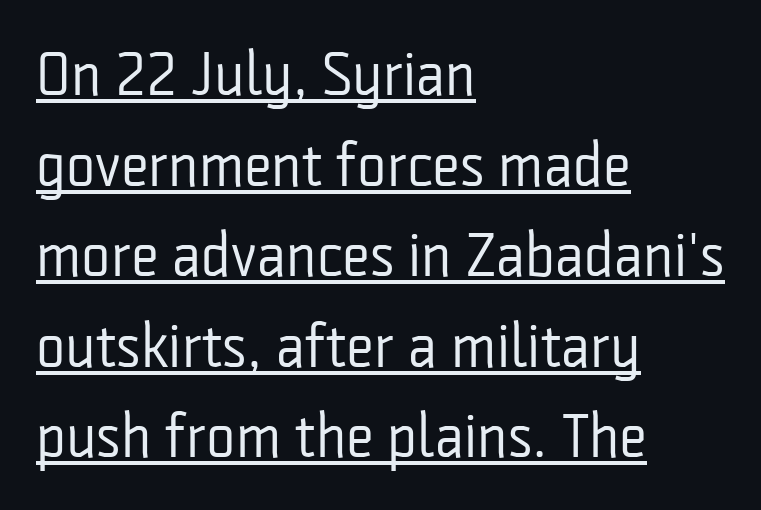
Characters remain perfectly vertical along every line. The face used here is rendered with its standard letterfit. Do the characters align in a grid? No, the font is proportional. The typeface has the unassuming heft of standard copy or less.
